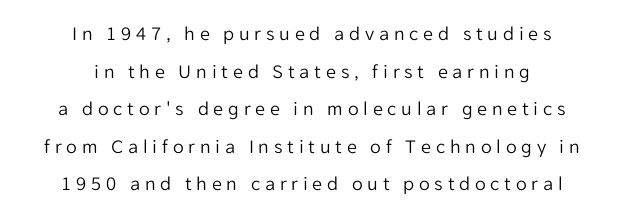
A clean baseline with only descenders dipping below it. The passage shown is not bold in any degree. Does extra space separate the letters? Yes, quite a lot of it. The typesetter chose a symmetrical, centered arrangement here. The axis of the letterforms is exactly vertical.
